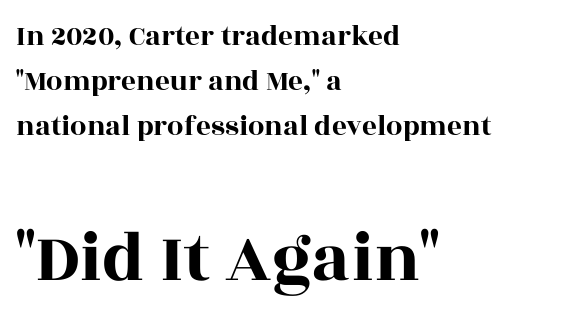
Q: Is the text italic (slanted)? A: No, it is upright.
Q: Is the typeface a serif or a sans-serif typeface? A: Serif.
Q: Is the text underlined? A: No.
Q: How is the paragraph aligned? A: Left-aligned.
Q: Is the spacing between letters normal or unusually wide? A: Normal.
Q: Is the spacing between lines tight, normal or loose? A: Normal.
Q: Which block of text is set in a larger size, the first (top) or the second (bottom)? A: The second (bottom) one.
Q: Width (condensed, normal, or wide)? A: Wide.
Q: x-height? A: Large.
Q: Monospaced? A: No.
